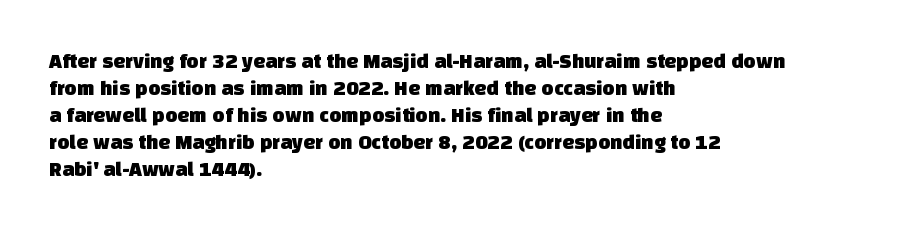
The image shows 21 px text type; set left-aligned, normal line spacing (1.28x), normal letter spacing, not underlined.
